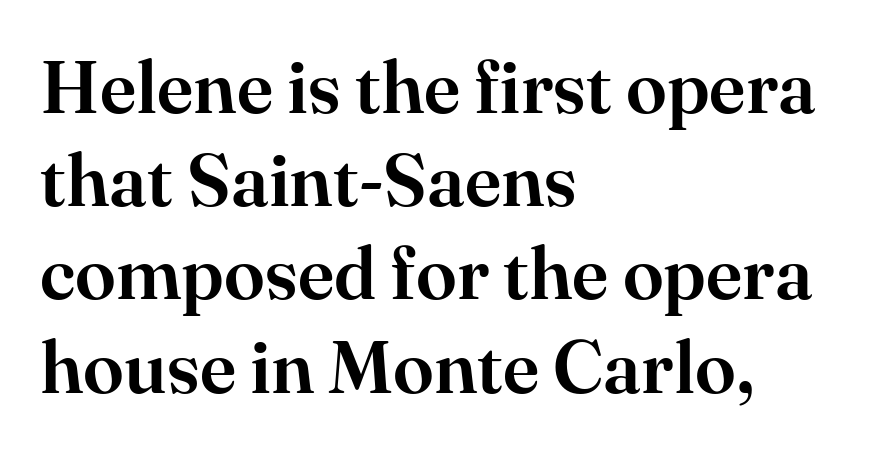
The line texture is even and compact thanks to regular tracking. Stroke terminals: seriffed. Baseline-to-baseline distance is the conventional proportion of letter height. This sample uses an upright cut, with every glyph sitting square on the baseline.
